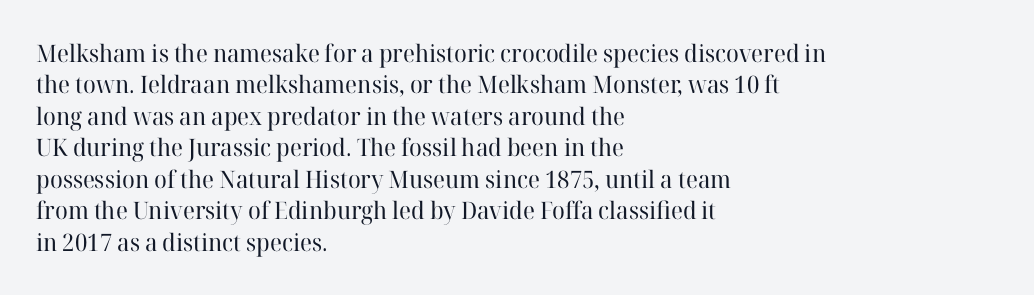
What stands out about the letter spacing? Nothing — it is the standard amount. Unmarked baselines from the first word to the last. The rendering anchors every line to the left-hand side. Regarding leading, the lines here are spaced in the standard way. Compared with a typical body face, this is equally light or lighter still. In terms of posture, this sample is upright.
